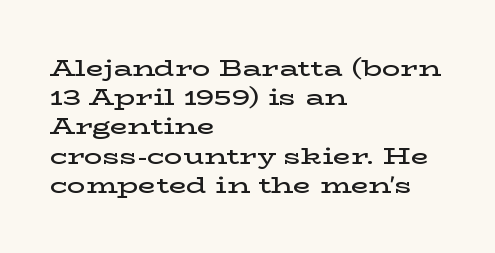
Every row of glyphs begins at an identical x-position on the left. Quick note: not italic, upright. A typesetter would call this zero additional tracking. Check under the words: just untouched page.
